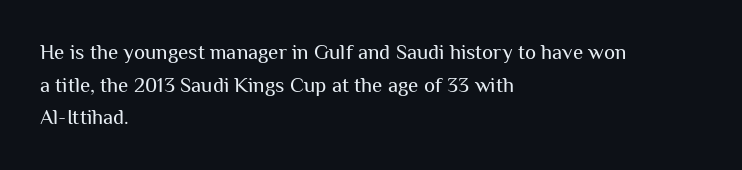
{"italic": "no", "bold": "no", "underline": "no", "align": "left", "line_spacing": "normal", "line_spacing_ratio": 1.55, "letter_spacing": "normal", "letter_spacing_em": 0.0, "glyph_px": 21}
